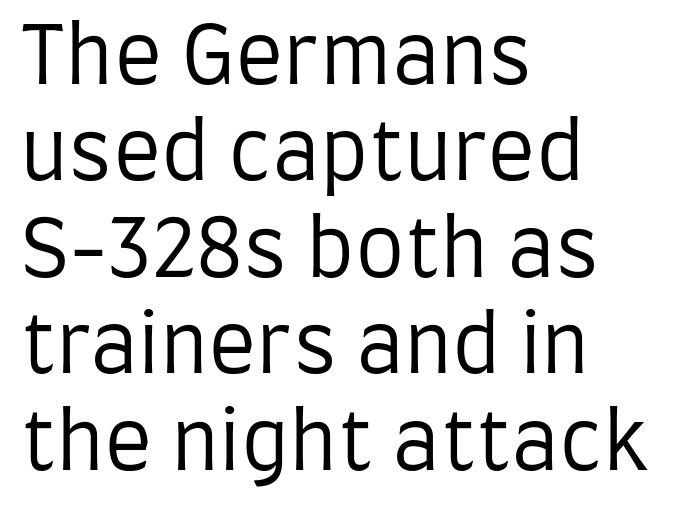
Q: Is the text bold? A: No.
Q: Is the text italic (slanted)? A: No, it is upright.
Q: Is the typeface a serif or a sans-serif typeface? A: Sans-serif.
Q: Is the text underlined? A: No.
Q: How is the paragraph aligned? A: Left-aligned.
Q: Is the spacing between letters normal or unusually wide? A: Normal.
Q: Width (condensed, normal, or wide)? A: Condensed.
Q: Stroke contrast? A: Low.
Q: x-height? A: Large.
Q: Monospaced? A: No.
